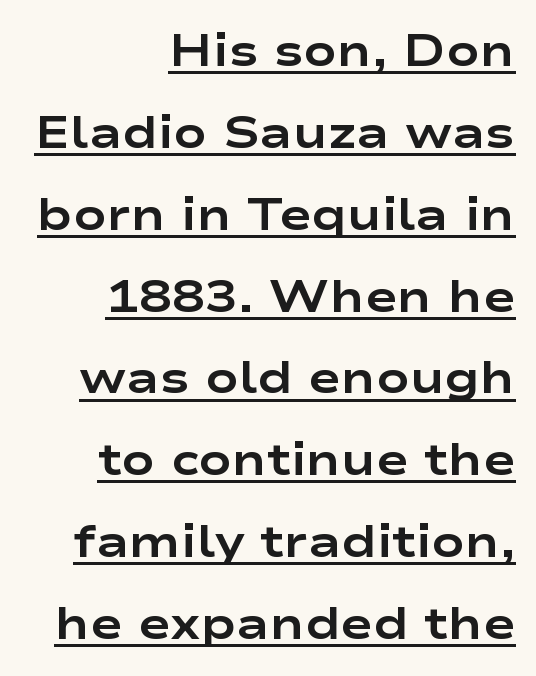
Q: Is the text bold? A: Yes.
Q: Is the text italic (slanted)? A: No, it is upright.
Q: Is the typeface a serif or a sans-serif typeface? A: Sans-serif.
Q: Is the text underlined? A: Yes.
Q: How is the paragraph aligned? A: Right-aligned.
Q: Is the spacing between letters normal or unusually wide? A: Normal.
Q: Width (condensed, normal, or wide)? A: Wide.
Q: Stroke contrast? A: Low.
Q: x-height? A: Medium.
Q: Monospaced? A: No.
